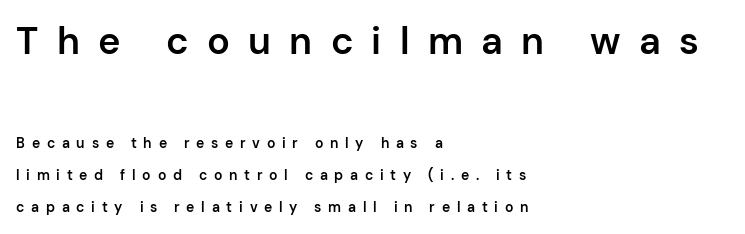
The image shows 38 px semibold sans-serif type, upright; set left-aligned, loose line spacing (2.3x), unusually wide letter spacing (+0.48 em), not underlined; the first (top) block is 2.71x larger; low stroke contrast and a medium x-height.
